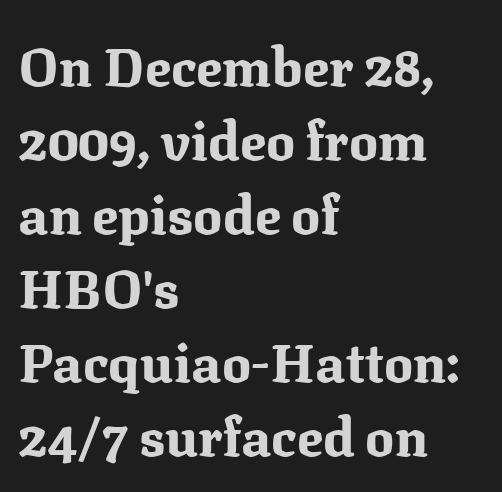
{"serif": "yes", "italic": "no", "bold": "yes", "weight": "bold", "width": "normal", "stroke_contrast": "medium", "x_height": "medium", "monospaced": "no", "underline": "no", "align": "left", "line_spacing": "normal", "line_spacing_ratio": 1.37, "letter_spacing": "normal", "letter_spacing_em": 0.0, "glyph_px": 54}
